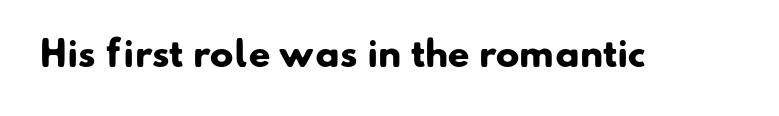
{"serif": "no", "bold": "yes", "weight": "heavy", "width": "normal", "stroke_contrast": "low", "x_height": "small", "monospaced": "no", "underline": "no", "letter_spacing": "normal", "letter_spacing_em": 0.0, "glyph_px": 35}
